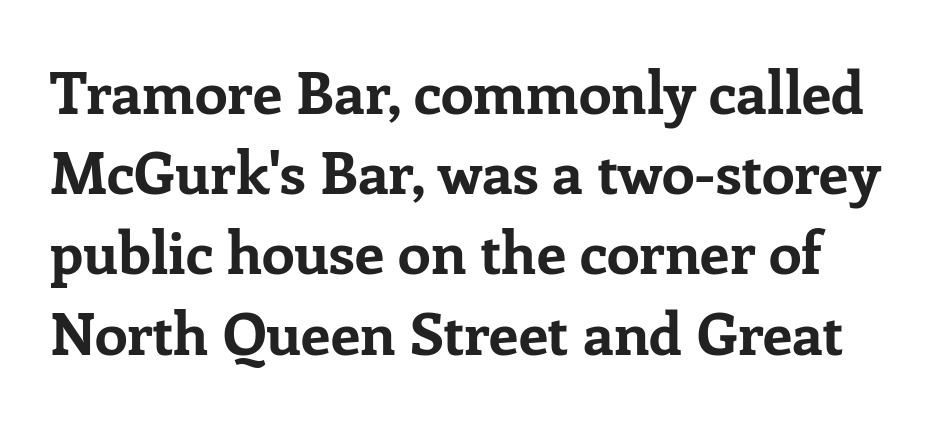
The rendering keeps characters at their native spacing. Looks like regular typesetting: each glyph gets only the width it needs. The text was rendered using a seriffed face with decorative stroke endings. Notice how the stems are strictly vertical — no italics here. Is there much room between lines? A standard amount, neither cramped nor airy.
